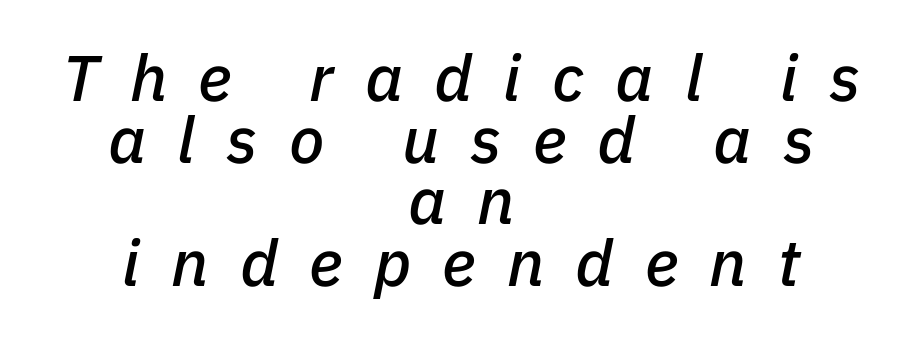
The image shows 65 px text type, italic (leaning right); set centered, tight line spacing (0.95x), unusually wide letter spacing (+0.48 em), not underlined; low stroke contrast and a medium x-height.
